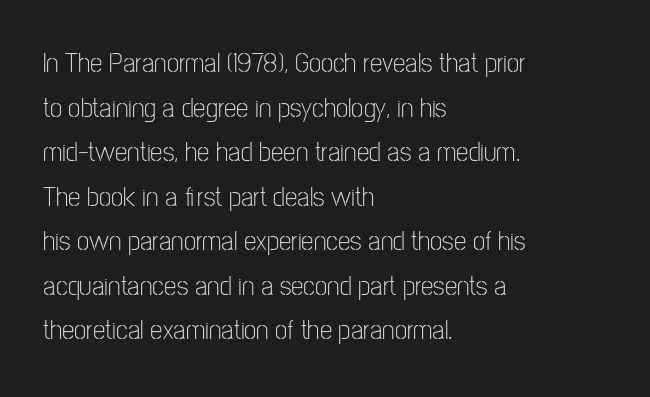
The image shows 28 px light, condensed sans-serif type, upright; set left-aligned, normal line spacing (1.59x), normal letter spacing, not underlined; low stroke contrast and a medium x-height.
